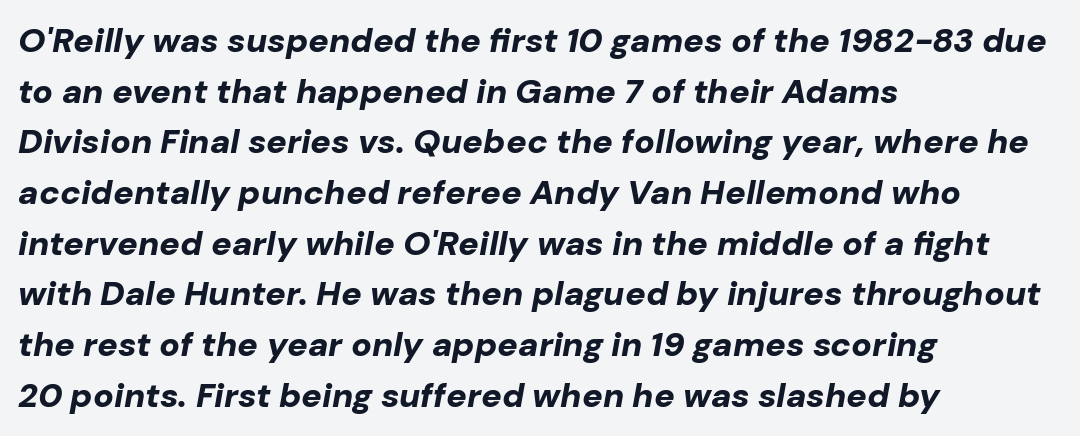
{"italic": "yes", "lean": "right", "slant_degrees": 10, "bold": "yes", "weight": "bold", "width": "normal", "stroke_contrast": "low", "x_height": "medium", "monospaced": "no", "underline": "no", "align": "left", "line_spacing": "normal", "line_spacing_ratio": 1.49, "letter_spacing": "normal", "letter_spacing_em": 0.0, "glyph_px": 34}
